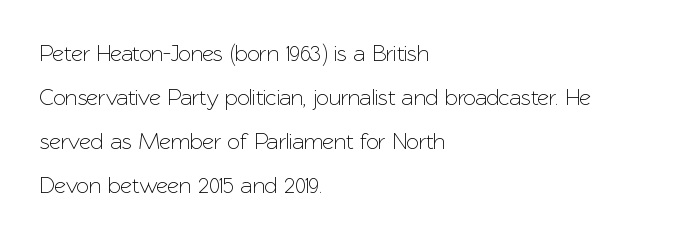
Q: Is the text italic (slanted)? A: No, it is upright.
Q: Is the text underlined? A: No.
Q: How is the paragraph aligned? A: Left-aligned.
Q: Is the spacing between letters normal or unusually wide? A: Normal.
Q: Is the spacing between lines tight, normal or loose? A: Loose.
